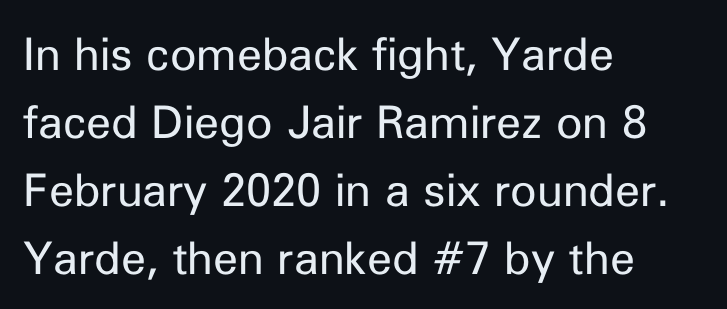
{"serif": "no", "italic": "no", "bold": "no", "weight": "regular", "width": "normal", "stroke_contrast": "low", "x_height": "medium", "monospaced": "no", "underline": "no", "align": "left", "line_spacing": "normal", "line_spacing_ratio": 1.51, "letter_spacing": "normal", "letter_spacing_em": 0.0, "glyph_px": 45}
